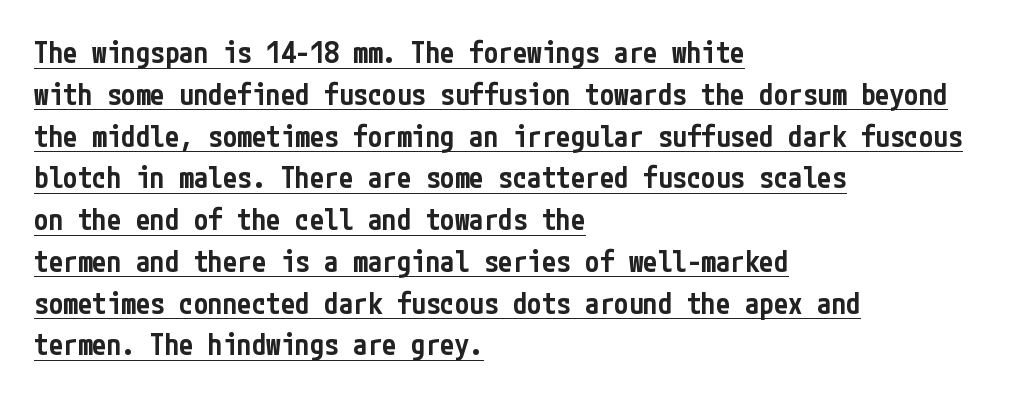
{"serif": "no", "italic": "no", "bold": "semi", "weight": "semibold", "width": "condensed", "stroke_contrast": "low", "x_height": "medium", "underline": "yes", "align": "left", "line_spacing": "normal", "line_spacing_ratio": 1.44, "letter_spacing": "normal", "letter_spacing_em": 0.0, "glyph_px": 29}
